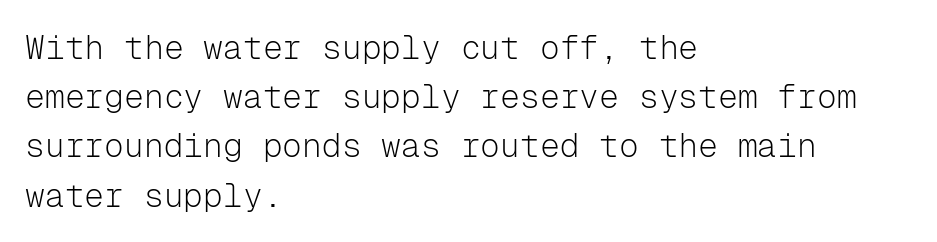
{"serif": "no", "italic": "no", "bold": "no", "weight": "light", "width": "normal", "stroke_contrast": "low", "x_height": "medium", "monospaced": "yes", "underline": "no", "align": "left", "line_spacing": "normal", "line_spacing_ratio": 1.49, "letter_spacing": "normal", "letter_spacing_em": 0.0, "glyph_px": 33}
